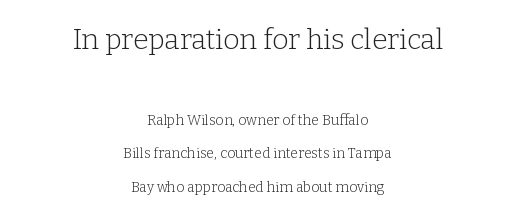
{"serif": "yes", "italic": "no", "bold": "no", "weight": "light", "width": "normal", "stroke_contrast": "low", "x_height": "medium", "monospaced": "no", "underline": "no", "align": "center", "line_spacing": "loose", "line_spacing_ratio": 2.38, "letter_spacing": "normal", "letter_spacing_em": 0.0, "larger_block": "first", "size_ratio": 2.0, "glyph_px": 28}
